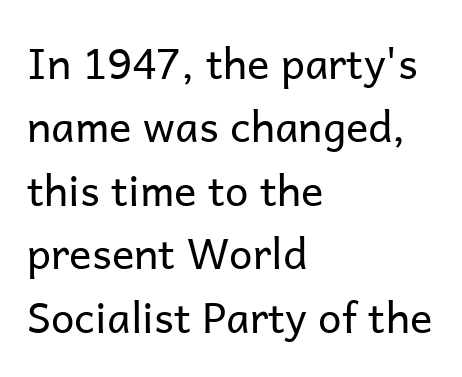
Q: Is the text bold? A: No.
Q: Is the text italic (slanted)? A: No, it is upright.
Q: Is the typeface a serif or a sans-serif typeface? A: Sans-serif.
Q: Is the text underlined? A: No.
Q: How is the paragraph aligned? A: Left-aligned.
Q: Is the spacing between letters normal or unusually wide? A: Normal.
Q: Is the spacing between lines tight, normal or loose? A: Normal.
Q: Width (condensed, normal, or wide)? A: Normal.
Q: Stroke contrast? A: Low.
Q: x-height? A: Medium.
Q: Monospaced? A: No.
